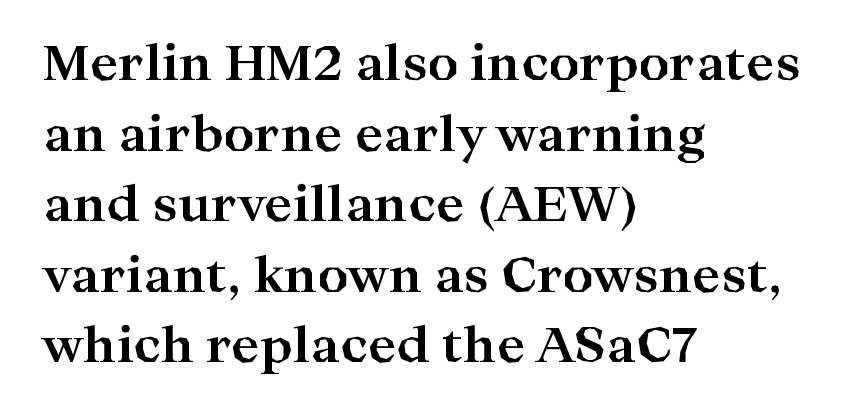
{"serif": "yes", "italic": "no", "bold": "yes", "weight": "bold", "width": "wide", "stroke_contrast": "high", "x_height": "medium", "monospaced": "no", "underline": "no", "align": "left", "line_spacing": "normal", "line_spacing_ratio": 1.47, "letter_spacing": "normal", "letter_spacing_em": 0.0, "glyph_px": 48}
